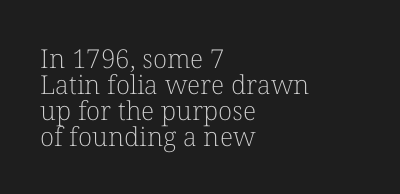
Any mark beneath the type? The region is blank. Leading: reduced. You could call the tracking neutral — neither tight nor loose. The font sits on the lighter half of the weight spectrum, regular included. Vertical strokes here are truly vertical. The rag falls on the right side of this text block.
